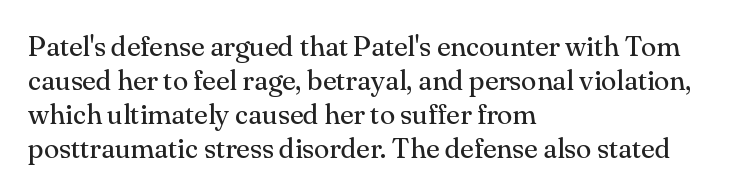
The image shows 28 px regular-weight serif type, upright; set left-aligned, line spacing 1.21x, normal letter spacing, not underlined; medium stroke contrast and a small x-height.
